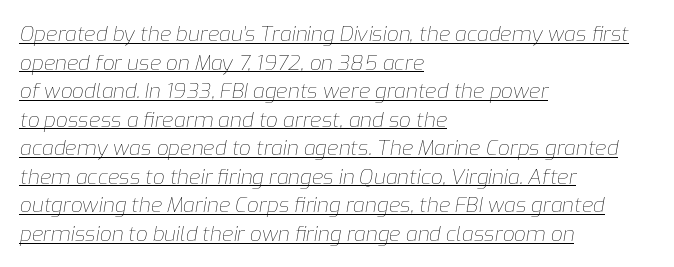
Q: Is the text bold? A: No.
Q: Is the text italic (slanted)? A: Yes, it leans right by about 9 degrees.
Q: Is the text underlined? A: Yes.
Q: How is the paragraph aligned? A: Left-aligned.
Q: Is the spacing between letters normal or unusually wide? A: Normal.
Q: Is the spacing between lines tight, normal or loose? A: Normal.
